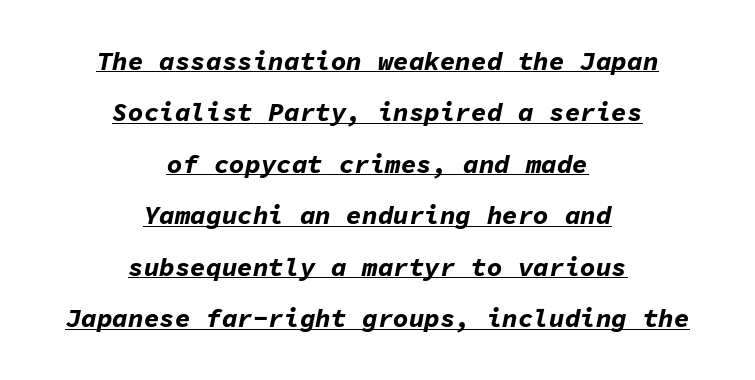
{"italic": "yes", "lean": "right", "slant_degrees": 11, "bold": "yes", "underline": "yes", "align": "center", "line_spacing": "loose", "line_spacing_ratio": 1.98, "letter_spacing": "normal", "letter_spacing_em": 0.0, "glyph_px": 26}
